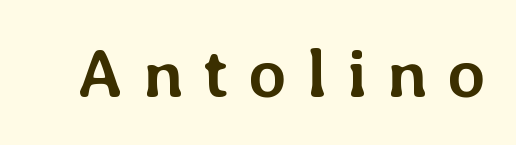
The lettering holds an erect, upright posture throughout. You could not count columns in this text — the font is proportionally spaced. Every letter is thick-stroked: bold, no question. Characters follow at a spacing far wider than the type designer built in. Bare-footed words on every line.
